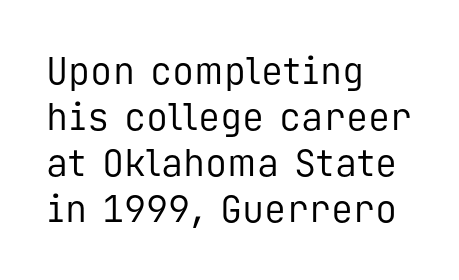
Q: Is the text bold? A: No.
Q: Is the text italic (slanted)? A: No, it is upright.
Q: Is the typeface a serif or a sans-serif typeface? A: Sans-serif.
Q: Is the text underlined? A: No.
Q: How is the paragraph aligned? A: Left-aligned.
Q: Is the spacing between letters normal or unusually wide? A: Normal.
Q: Width (condensed, normal, or wide)? A: Normal.
Q: Stroke contrast? A: Low.
Q: x-height? A: Medium.
Q: Monospaced? A: Yes.
